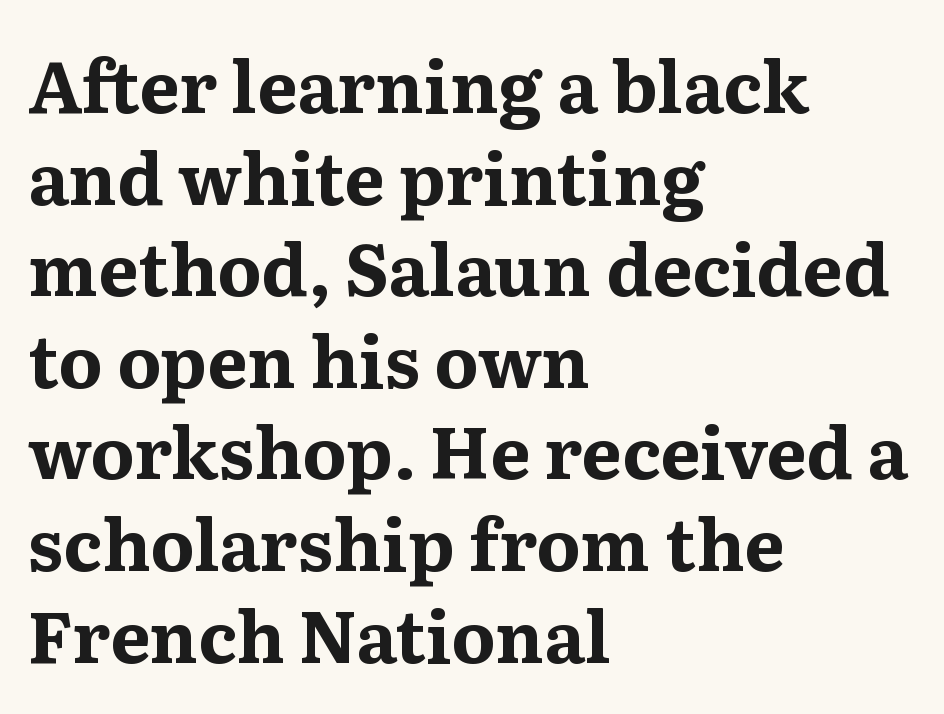
Q: Is the text bold? A: Yes.
Q: Is the text italic (slanted)? A: No, it is upright.
Q: Is the typeface a serif or a sans-serif typeface? A: Serif.
Q: Is the text underlined? A: No.
Q: How is the paragraph aligned? A: Left-aligned.
Q: Is the spacing between letters normal or unusually wide? A: Normal.
Q: Is the spacing between lines tight, normal or loose? A: Normal.
Q: Width (condensed, normal, or wide)? A: Normal.
Q: Stroke contrast? A: Medium.
Q: x-height? A: Medium.
Q: Monospaced? A: No.
